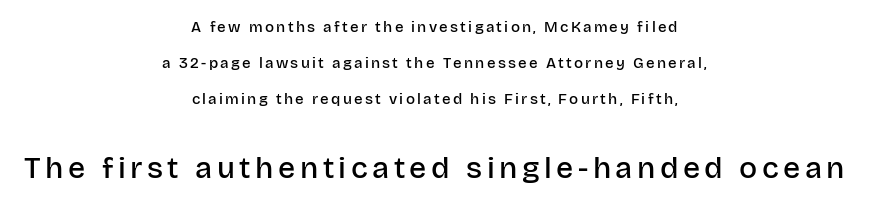
{"serif": "no", "italic": "no", "bold": "semi", "weight": "semibold", "width": "normal", "stroke_contrast": "low", "x_height": "large", "monospaced": "no", "underline": "no", "align": "center", "line_spacing": "loose", "line_spacing_ratio": 2.4, "larger_block": "second", "size_ratio": 2.0, "glyph_px": 30}
